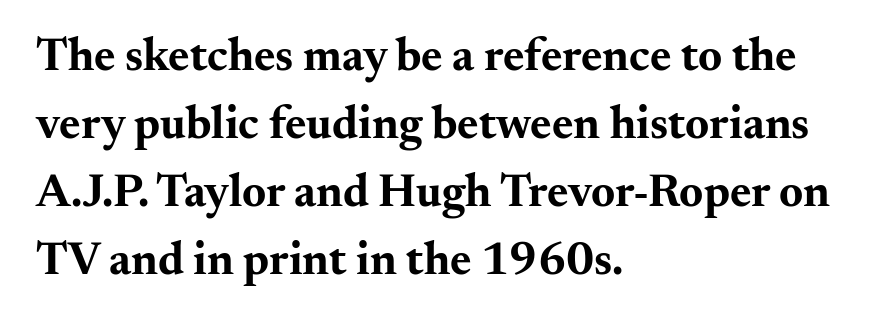
{"serif": "yes", "italic": "no", "bold": "yes", "weight": "bold", "width": "wide", "stroke_contrast": "medium", "x_height": "small", "monospaced": "no", "underline": "no", "align": "left", "line_spacing": "normal", "line_spacing_ratio": 1.48, "letter_spacing": "normal", "letter_spacing_em": 0.0, "glyph_px": 46}
